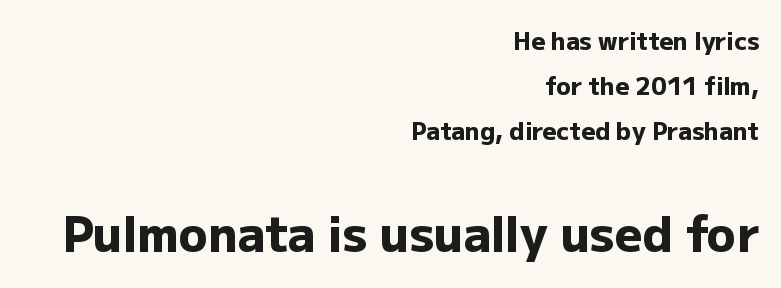
The image shows 48 px heavy sans-serif type, upright; set right-aligned, line spacing 1.88x, normal letter spacing, not underlined; the second (bottom) block is 2.0x larger; low stroke contrast and a medium x-height.
